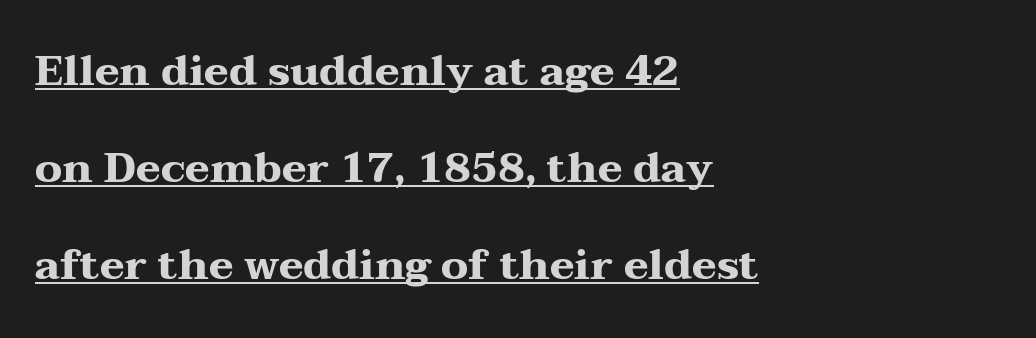
{"serif": "yes", "italic": "no", "bold": "yes", "weight": "heavy", "width": "wide", "stroke_contrast": "medium", "x_height": "medium", "monospaced": "no", "underline": "yes", "align": "left", "line_spacing": "loose", "line_spacing_ratio": 2.31, "letter_spacing": "normal", "letter_spacing_em": 0.0, "glyph_px": 42}
